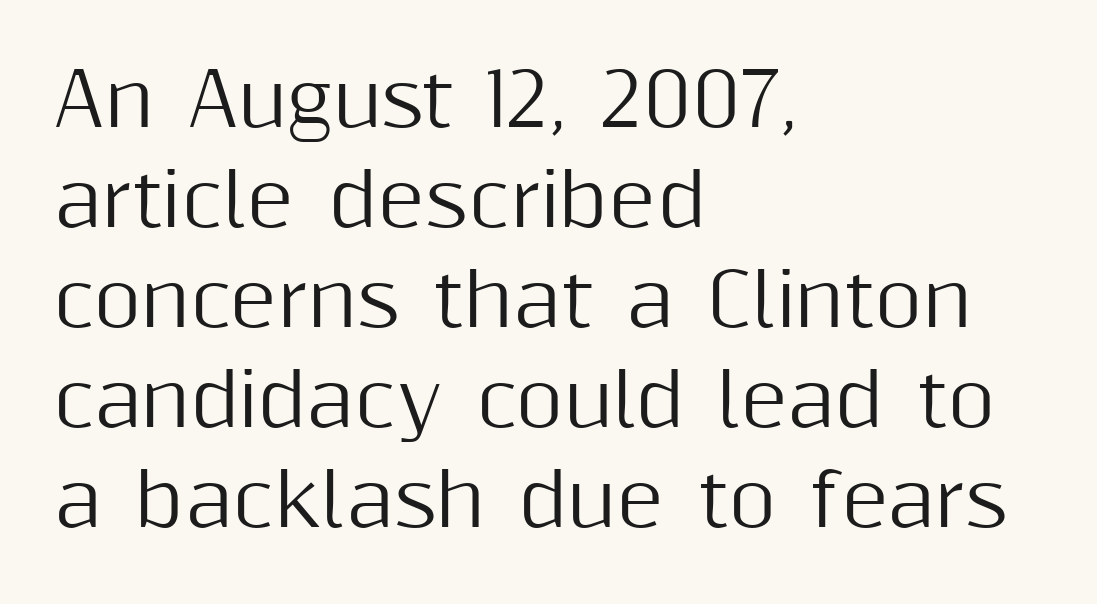
The image shows 73 px sans-serif type, upright; set left-aligned, normal line spacing (1.37x), normal letter spacing, not underlined; medium stroke contrast and a medium x-height.
